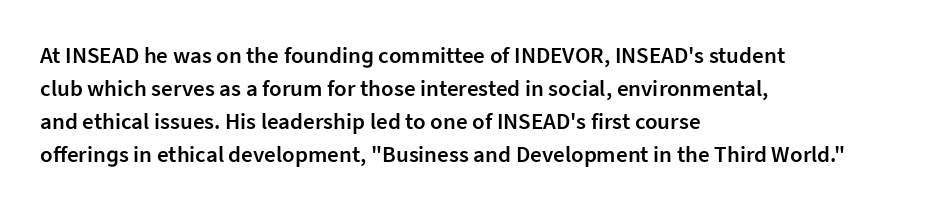
{"italic": "no", "bold": "semi", "underline": "no", "align": "left", "line_spacing": "normal", "line_spacing_ratio": 1.44, "letter_spacing": "normal", "letter_spacing_em": 0.0, "glyph_px": 23}
